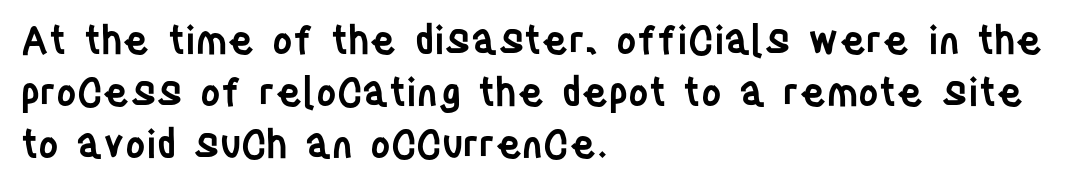
The image shows 39 px semibold, condensed sans-serif type, upright; set left-aligned, normal line spacing (1.33x), normal letter spacing, not underlined; low stroke contrast and a large x-height.
